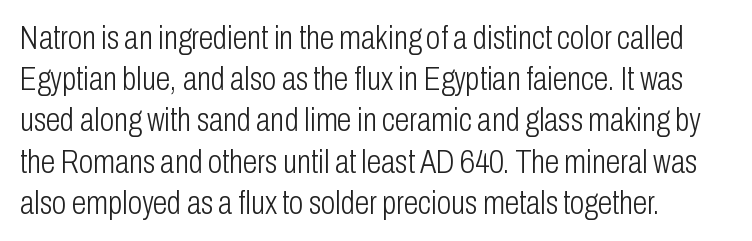
Q: Is the text bold? A: No.
Q: Is the text italic (slanted)? A: No, it is upright.
Q: Is the typeface a serif or a sans-serif typeface? A: Sans-serif.
Q: Is the text underlined? A: No.
Q: How is the paragraph aligned? A: Left-aligned.
Q: Is the spacing between letters normal or unusually wide? A: Normal.
Q: Is the spacing between lines tight, normal or loose? A: Normal.
Q: Width (condensed, normal, or wide)? A: Condensed.
Q: Stroke contrast? A: Low.
Q: x-height? A: Medium.
Q: Monospaced? A: No.
